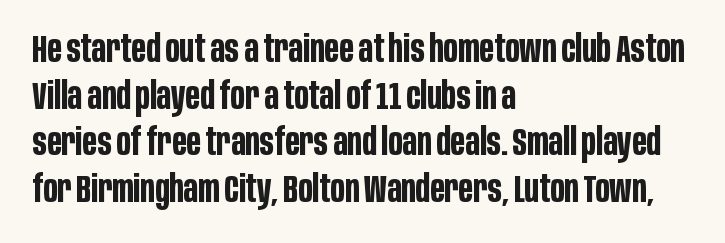
Q: Is the text bold? A: Yes.
Q: Is the text italic (slanted)? A: No, it is upright.
Q: Is the typeface a serif or a sans-serif typeface? A: Sans-serif.
Q: Is the text underlined? A: No.
Q: How is the paragraph aligned? A: Left-aligned.
Q: Is the spacing between letters normal or unusually wide? A: Normal.
Q: Is the spacing between lines tight, normal or loose? A: Normal.
Q: Width (condensed, normal, or wide)? A: Condensed.
Q: Stroke contrast? A: Low.
Q: x-height? A: Large.
Q: Monospaced? A: No.
